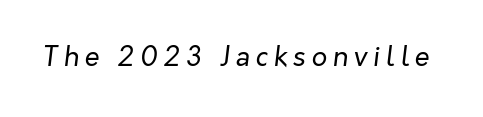
The image shows 27 px text type, italic (leaning right); set unusually wide letter spacing (+0.21 em), not underlined.
